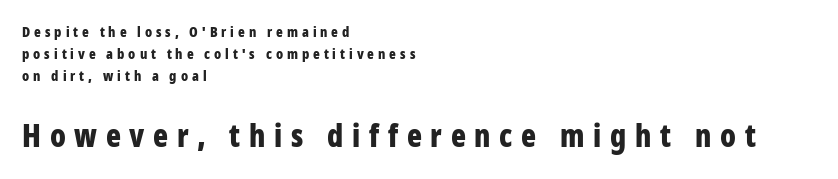
Notice how the passage keeps a crisp vertical edge on the left only. Clear beneath every line of the passage. This is the regular roman posture of the typeface. The second block has been scaled up relative to the first. Think of a printed novel: that variable character pitch is what you see here.
